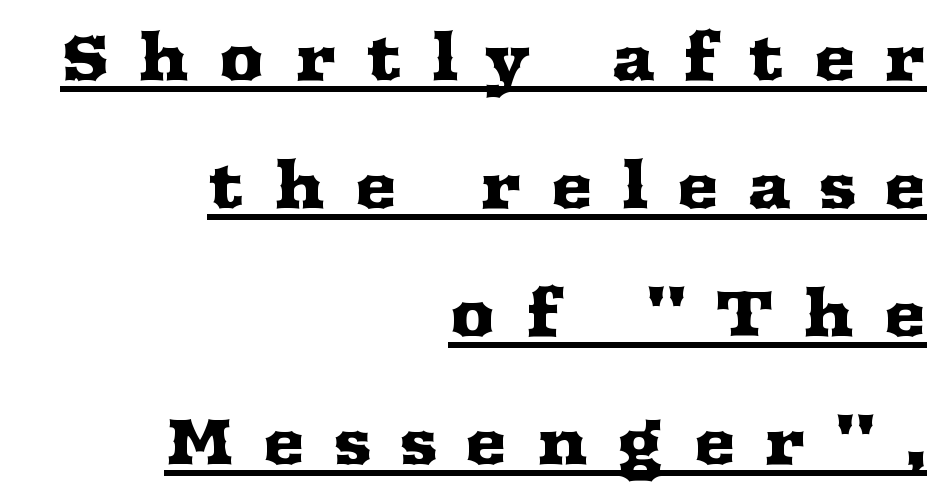
Q: Is the text italic (slanted)? A: No, it is upright.
Q: Is the typeface a serif or a sans-serif typeface? A: Serif.
Q: Is the text underlined? A: Yes.
Q: How is the paragraph aligned? A: Right-aligned.
Q: Is the spacing between letters normal or unusually wide? A: Unusually wide.
Q: Is the spacing between lines tight, normal or loose? A: Loose.
Q: Width (condensed, normal, or wide)? A: Wide.
Q: Stroke contrast? A: Medium.
Q: x-height? A: Medium.
Q: Monospaced? A: No.
